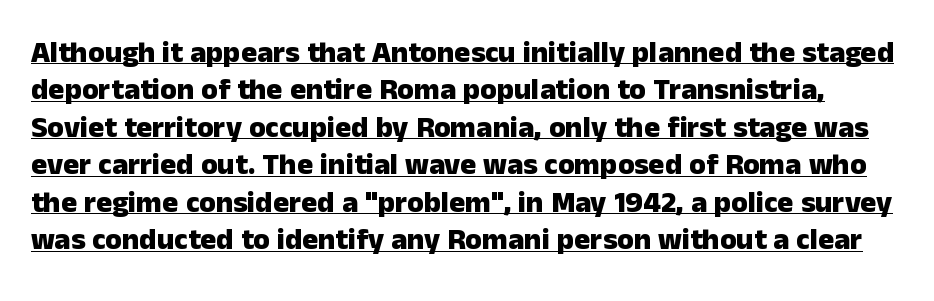
Q: Is the text bold? A: Yes.
Q: Is the text italic (slanted)? A: No, it is upright.
Q: Is the typeface a serif or a sans-serif typeface? A: Sans-serif.
Q: Is the text underlined? A: Yes.
Q: Is the spacing between letters normal or unusually wide? A: Normal.
Q: Is the spacing between lines tight, normal or loose? A: Normal.
Q: Width (condensed, normal, or wide)? A: Normal.
Q: Stroke contrast? A: Low.
Q: x-height? A: Medium.
Q: Monospaced? A: No.
